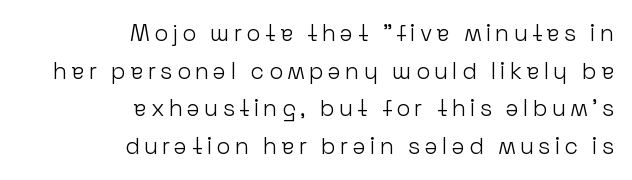
The image shows 23 px text type, upright; set right-aligned, normal line spacing (1.64x), not underlined.
